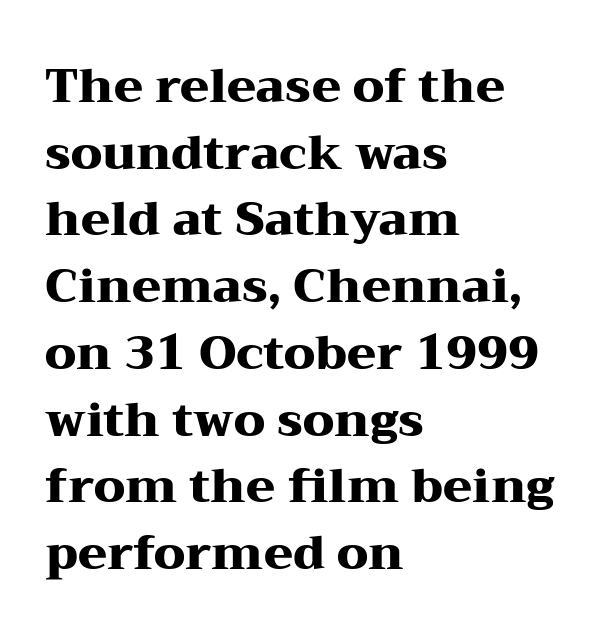
Q: Is the text bold? A: Yes.
Q: Is the text italic (slanted)? A: No, it is upright.
Q: Is the typeface a serif or a sans-serif typeface? A: Serif.
Q: Is the text underlined? A: No.
Q: How is the paragraph aligned? A: Left-aligned.
Q: Is the spacing between letters normal or unusually wide? A: Normal.
Q: Is the spacing between lines tight, normal or loose? A: Normal.
Q: Width (condensed, normal, or wide)? A: Wide.
Q: Stroke contrast? A: Medium.
Q: x-height? A: Medium.
Q: Monospaced? A: No.
